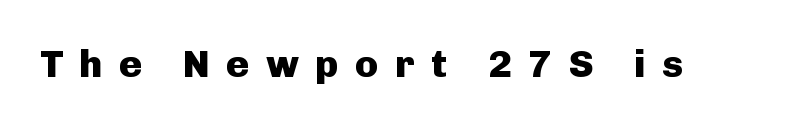
{"serif": "no", "italic": "no", "bold": "yes", "weight": "heavy", "width": "normal", "stroke_contrast": "low", "x_height": "medium", "monospaced": "no", "underline": "no", "letter_spacing": "wide", "letter_spacing_em": 0.42, "glyph_px": 39}
